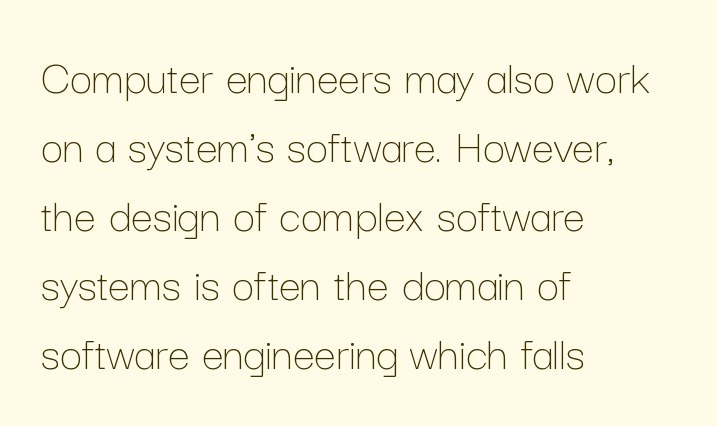
Q: Is the text bold? A: No.
Q: Is the text italic (slanted)? A: No, it is upright.
Q: Is the text underlined? A: No.
Q: How is the paragraph aligned? A: Left-aligned.
Q: Is the spacing between letters normal or unusually wide? A: Normal.
Q: Is the spacing between lines tight, normal or loose? A: Normal.
Q: Width (condensed, normal, or wide)? A: Normal.
Q: Stroke contrast? A: Low.
Q: x-height? A: Medium.
Q: Monospaced? A: No.
